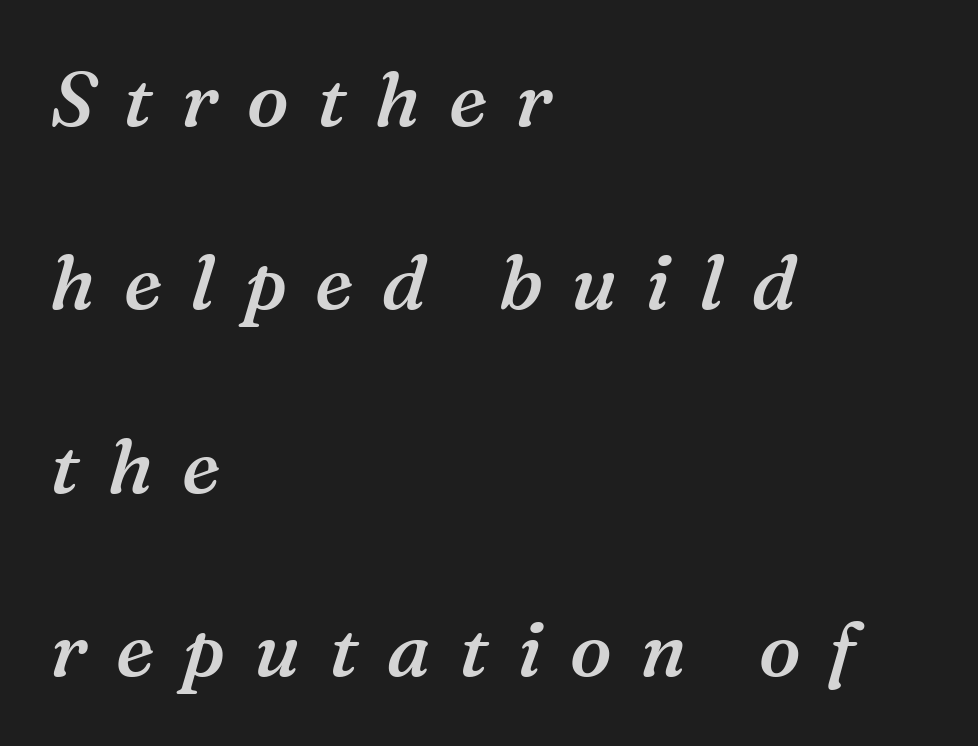
Q: Is the text bold? A: Semi-bold.
Q: Is the text italic (slanted)? A: Yes, it leans right by about 16 degrees.
Q: Is the typeface a serif or a sans-serif typeface? A: Serif.
Q: Is the text underlined? A: No.
Q: How is the paragraph aligned? A: Left-aligned.
Q: Is the spacing between letters normal or unusually wide? A: Unusually wide.
Q: Is the spacing between lines tight, normal or loose? A: Loose.
Q: Width (condensed, normal, or wide)? A: Normal.
Q: Stroke contrast? A: Medium.
Q: x-height? A: Medium.
Q: Monospaced? A: No.
